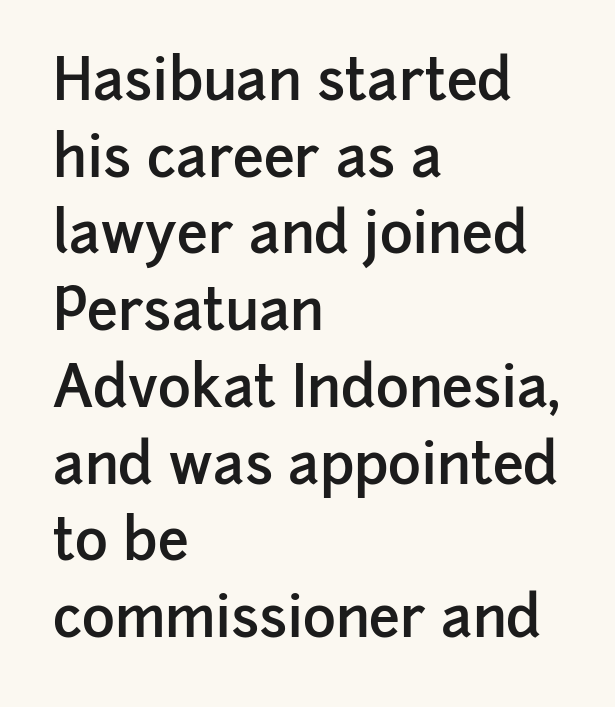
Q: Is the text bold? A: Semi-bold.
Q: Is the text italic (slanted)? A: No, it is upright.
Q: Is the typeface a serif or a sans-serif typeface? A: Sans-serif.
Q: Is the text underlined? A: No.
Q: How is the paragraph aligned? A: Left-aligned.
Q: Is the spacing between letters normal or unusually wide? A: Normal.
Q: Is the spacing between lines tight, normal or loose? A: Normal.
Q: Width (condensed, normal, or wide)? A: Normal.
Q: Stroke contrast? A: Low.
Q: x-height? A: Medium.
Q: Monospaced? A: No.
